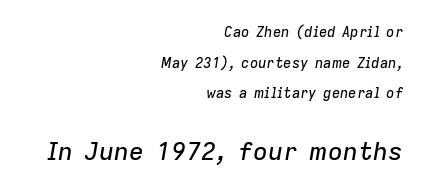
The image shows 25 px text type, italic (leaning right); set right-aligned, loose line spacing (2.19x), normal letter spacing, not underlined; the second (bottom) block is 1.79x larger.
